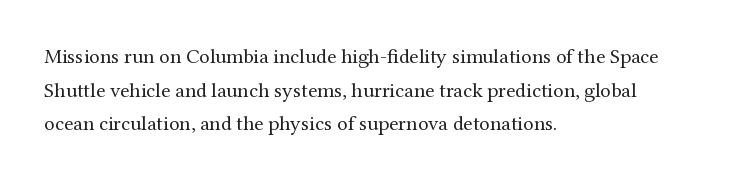
Q: Is the text bold? A: No.
Q: Is the text italic (slanted)? A: No, it is upright.
Q: Is the text underlined? A: No.
Q: How is the paragraph aligned? A: Left-aligned.
Q: Is the spacing between letters normal or unusually wide? A: Normal.
Q: Is the spacing between lines tight, normal or loose? A: Normal.
